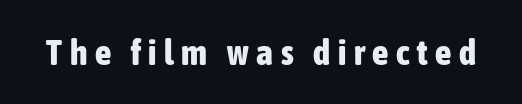
{"serif": "no", "italic": "no", "bold": "yes", "weight": "bold", "width": "condensed", "stroke_contrast": "low", "x_height": "medium", "monospaced": "no", "underline": "no", "letter_spacing": "wide", "letter_spacing_em": 0.21, "glyph_px": 36}
